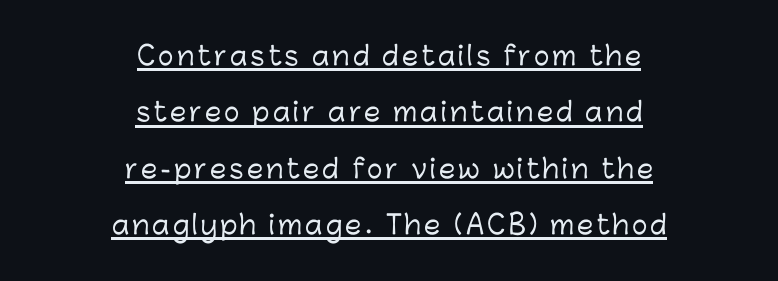
Q: Is the text italic (slanted)? A: No, it is upright.
Q: Is the text underlined? A: Yes.
Q: How is the paragraph aligned? A: Centered.
Q: Is the spacing between lines tight, normal or loose? A: Loose.
